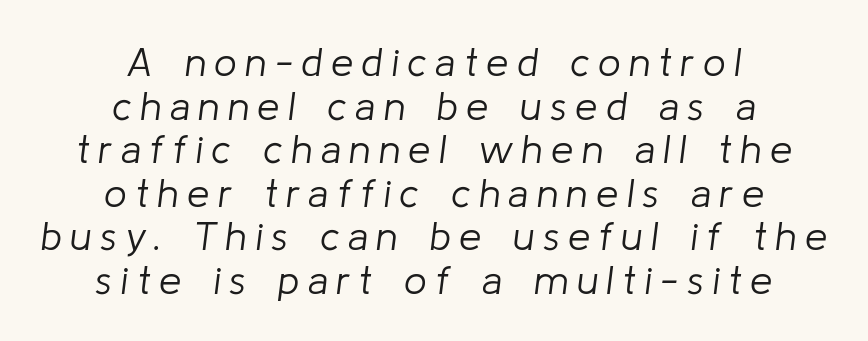
The image shows 40 px light type, italic (leaning right); set centered, tight line spacing (1.09x), unusually wide letter spacing (+0.21 em), not underlined; low stroke contrast and a medium x-height.
